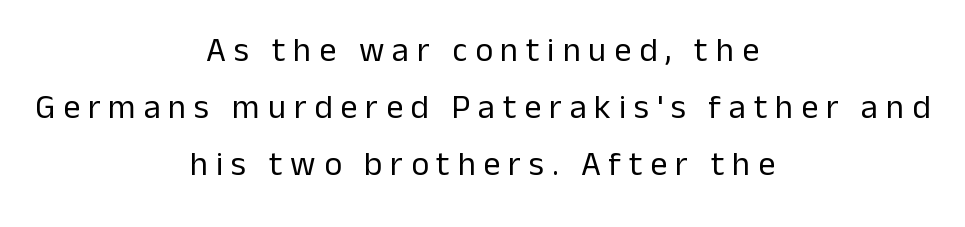
The image shows 34 px regular-weight sans-serif type, upright; set centered, normal line spacing (1.68x), unusually wide letter spacing (+0.23 em), not underlined; low stroke contrast and a medium x-height.
